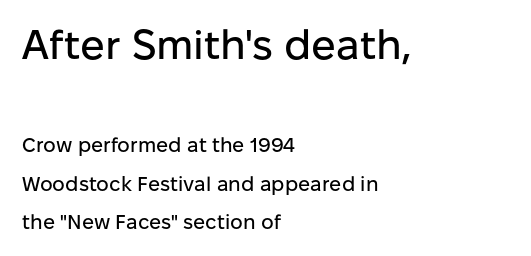
Q: Is the text italic (slanted)? A: No, it is upright.
Q: Is the typeface a serif or a sans-serif typeface? A: Sans-serif.
Q: Is the text underlined? A: No.
Q: How is the paragraph aligned? A: Left-aligned.
Q: Is the spacing between letters normal or unusually wide? A: Normal.
Q: Is the spacing between lines tight, normal or loose? A: Loose.
Q: Which block of text is set in a larger size, the first (top) or the second (bottom)? A: The first (top) one.
Q: Width (condensed, normal, or wide)? A: Normal.
Q: Stroke contrast? A: Low.
Q: x-height? A: Medium.
Q: Monospaced? A: No.
